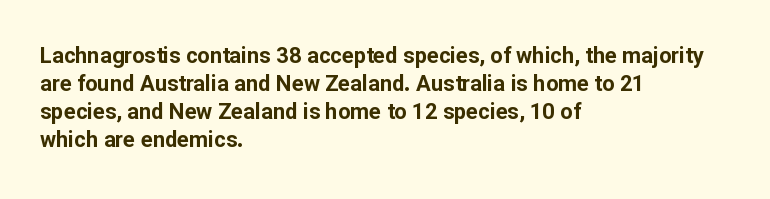
{"italic": "no", "bold": "yes", "underline": "no", "align": "left", "line_spacing": "normal", "line_spacing_ratio": 1.27, "letter_spacing": "normal", "letter_spacing_em": 0.0, "glyph_px": 22}
